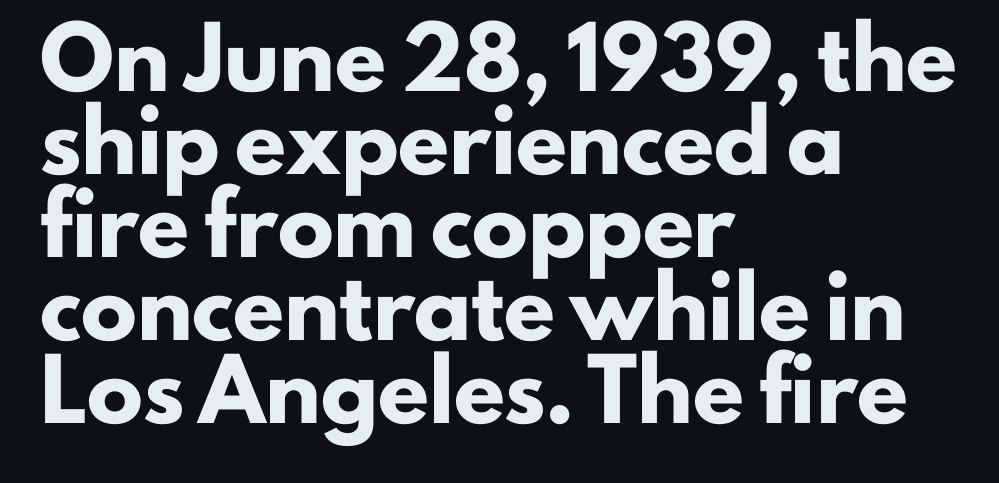
Q: Is the text bold? A: Yes.
Q: Is the text italic (slanted)? A: No, it is upright.
Q: Is the typeface a serif or a sans-serif typeface? A: Sans-serif.
Q: Is the text underlined? A: No.
Q: How is the paragraph aligned? A: Left-aligned.
Q: Is the spacing between letters normal or unusually wide? A: Normal.
Q: Is the spacing between lines tight, normal or loose? A: Normal.
Q: Width (condensed, normal, or wide)? A: Normal.
Q: Stroke contrast? A: Low.
Q: x-height? A: Small.
Q: Monospaced? A: No.
